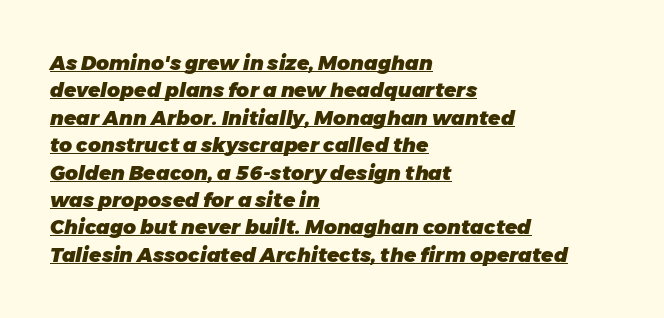
Q: Is the text bold? A: Yes.
Q: Is the text italic (slanted)? A: Yes, it leans right by about 11 degrees.
Q: Is the text underlined? A: Yes.
Q: How is the paragraph aligned? A: Left-aligned.
Q: Is the spacing between letters normal or unusually wide? A: Normal.
Q: Is the spacing between lines tight, normal or loose? A: Normal.
